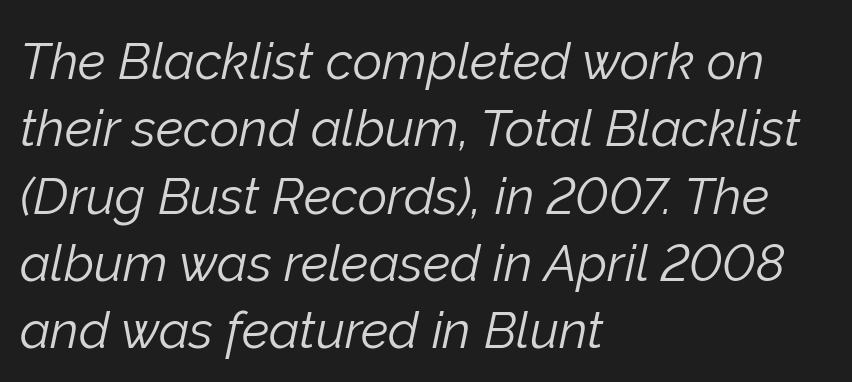
The image shows 51 px light type, italic (leaning right); set left-aligned, normal line spacing (1.32x), normal letter spacing, not underlined; low stroke contrast and a medium x-height.
